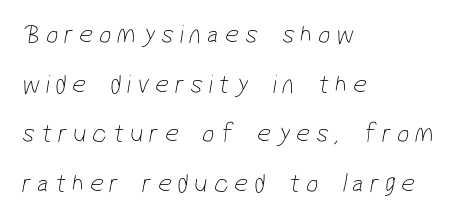
Loose tracking; the words dissolve into strings of separated letters. This is not heavy type; no bold has been used. The setting favours the left margin, as ordinary paragraphs usually do. Clear beneath every line of the passage.
